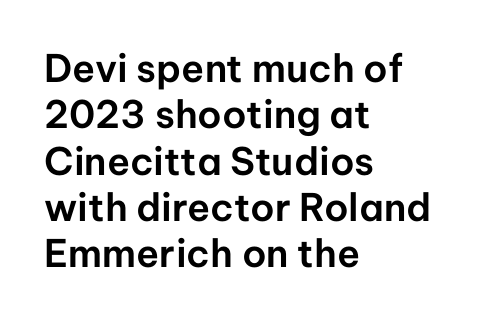
The specimen omits any rule beneath the text block's lines. Reading down the block, your eye returns to a fixed left position each line. The letters advance in unequal steps, a hallmark of proportional type. Observe the ordinary spacing: letters are neighbours, not strangers. Nope, not italic — everything's standing straight. This rendering employs a face without finishing strokes, i.e., a sans-serif.
